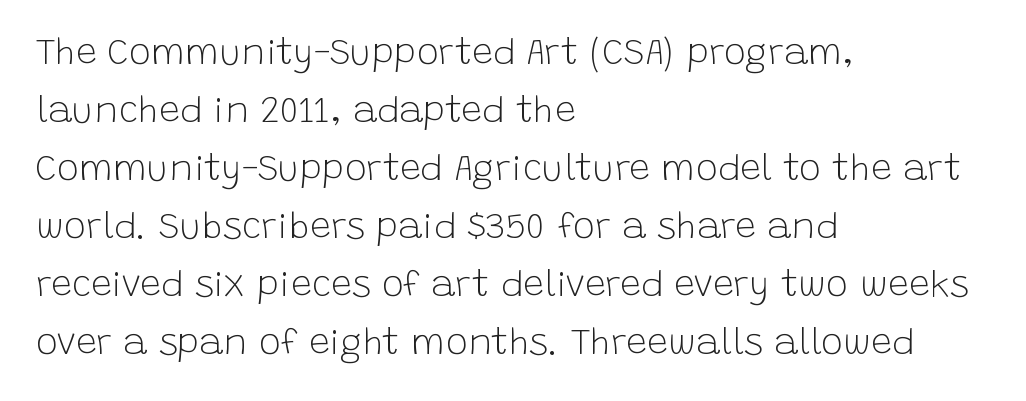
{"serif": "no", "italic": "no", "bold": "no", "weight": "light", "width": "normal", "stroke_contrast": "low", "x_height": "large", "monospaced": "no", "underline": "no", "align": "left", "line_spacing": "normal", "line_spacing_ratio": 1.57, "letter_spacing": "normal", "letter_spacing_em": 0.0, "glyph_px": 37}
